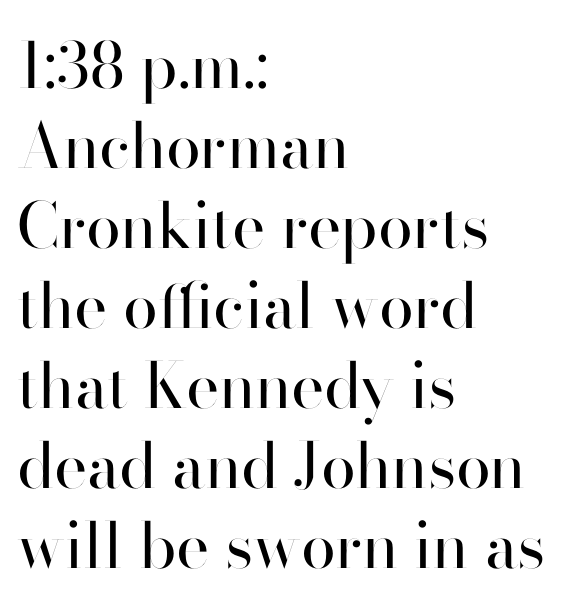
The image shows 63 px regular-weight sans-serif type, upright; set left-aligned, normal line spacing (1.27x), normal letter spacing, not underlined; high stroke contrast and a small x-height.
